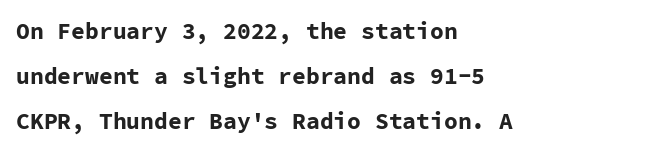
The image shows 23 px bold type, upright; set left-aligned, loose line spacing (1.96x), normal letter spacing, not underlined.
